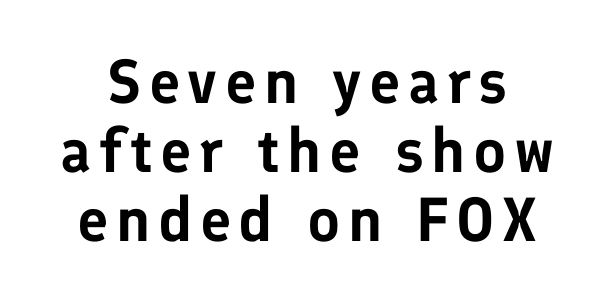
The image shows 62 px sans-serif type, upright; set tight line spacing (1.11x), not underlined; low stroke contrast and a medium x-height.
